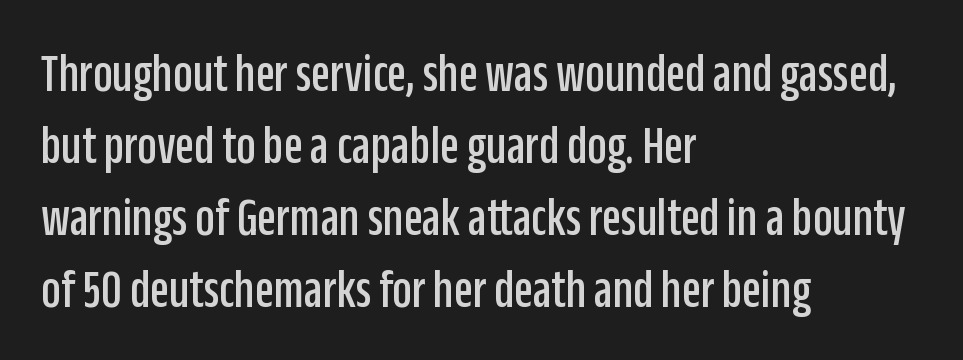
Just letters on the line, the space beneath them empty. Notice how the passage keeps a crisp vertical edge on the left only. The letters stand straight up with perfectly vertical stems. These lines keep a tight, regular rhythm from letter to letter. Horizontal bands of white between lines are of average thickness.
